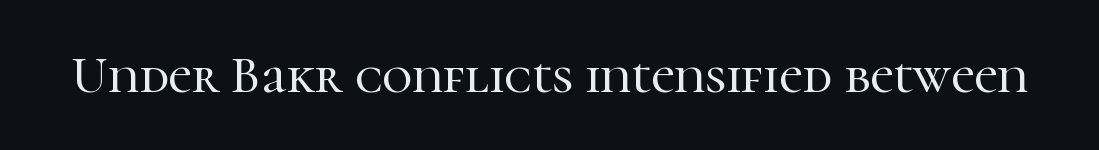
Little horizontal feet cap the strokes, marking this as serif type. The lettering stays uniformly vertical, giving the passage a roman look. No extra tracking has been applied to these lines. Descenders hang freely into open space.
